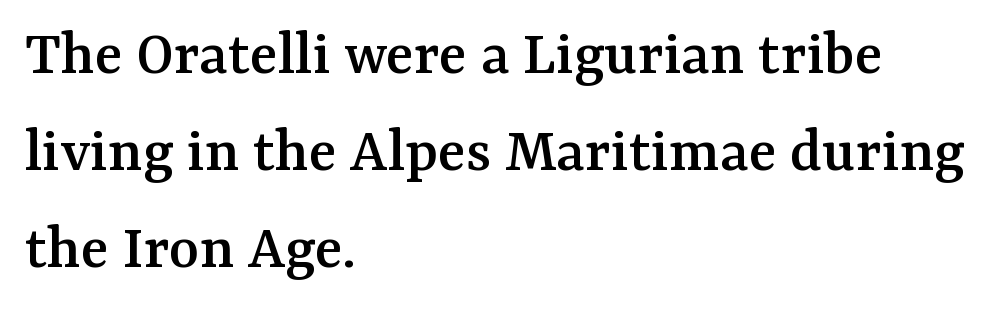
Character widths vary here, with narrow letters taking less room than wide ones. Ordinary non-slanted type is in use. The glyphs are unaccompanied by any horizontal stroke below them. You can tell from the footed stems that serif type was used.
